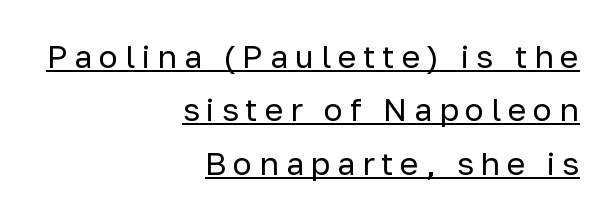
The image shows 32 px regular-weight sans-serif type, upright; set right-aligned, normal line spacing (1.67x), unusually wide letter spacing (+0.21 em), underlined; low stroke contrast and a medium x-height.
